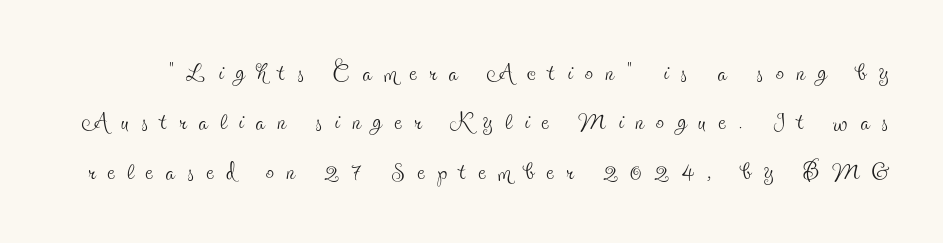
The image shows 33 px thin, condensed serif type; set normal line spacing (1.5x), unusually wide letter spacing (+0.38 em), not underlined; a small x-height.
